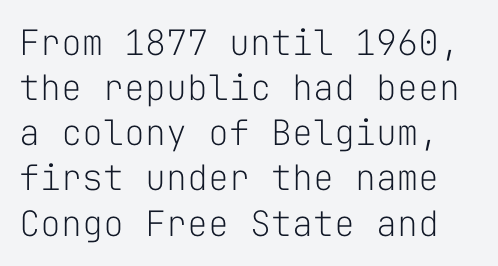
These lines sit exactly where default settings would place them. Tracking value appears to be zero — textbook default spacing. Plain, unruled lines of type. Unlike a traditional serif, this face leaves its strokes unadorned. Notice how the stems are strictly vertical — no italics here.
